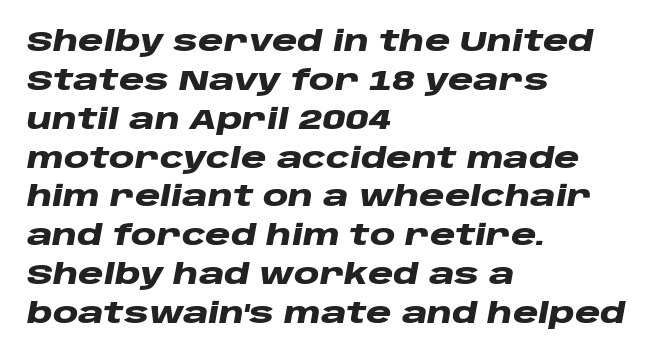
The image shows 29 px heavy, wide type, italic (leaning right); set left-aligned, normal line spacing (1.34x), normal letter spacing, not underlined; low stroke contrast and a large x-height.
